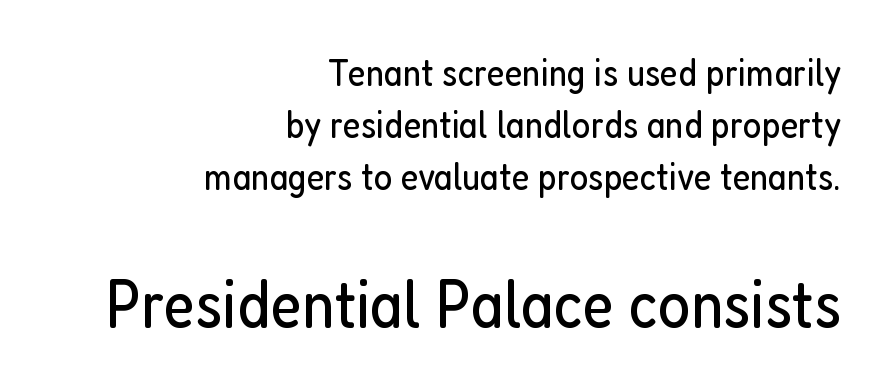
{"serif": "no", "italic": "no", "bold": "no", "weight": "regular", "width": "condensed", "stroke_contrast": "low", "x_height": "medium", "monospaced": "no", "underline": "no", "align": "right", "line_spacing": "normal", "line_spacing_ratio": 1.33, "letter_spacing": "normal", "letter_spacing_em": 0.0, "larger_block": "second", "size_ratio": 1.77, "glyph_px": 69}
